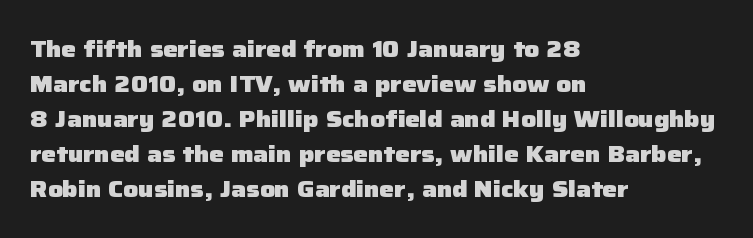
{"italic": "no", "bold": "yes", "underline": "no", "align": "left", "line_spacing": "normal", "line_spacing_ratio": 1.52, "letter_spacing": "normal", "letter_spacing_em": 0.0, "glyph_px": 23}
